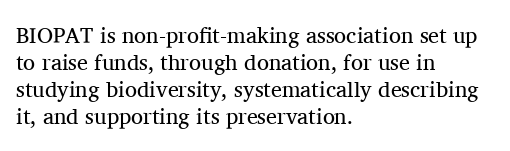
The image shows 22 px text type, upright; set left-aligned, line spacing 1.23x, normal letter spacing, not underlined.
